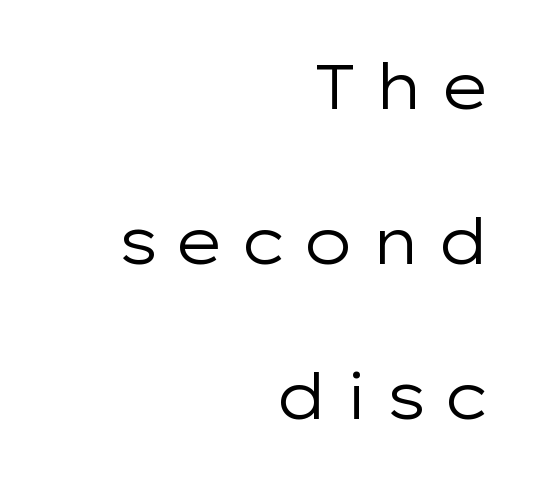
Classification — sans serif. The font's upright variant was chosen for this text. The weight would be labelled regular, book, light, or lighter still. All the whitespace from short lines collects on the left. One glance says open: line gaps are wider than usual.
